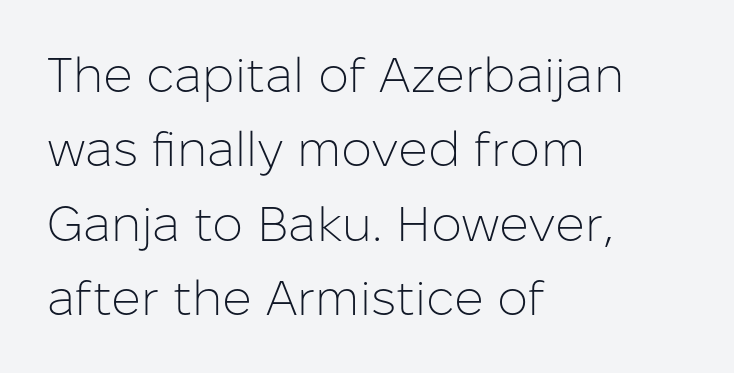
The image shows 49 px light sans-serif type, upright; set left-aligned, normal line spacing (1.52x), normal letter spacing, not underlined; low stroke contrast and a medium x-height.
